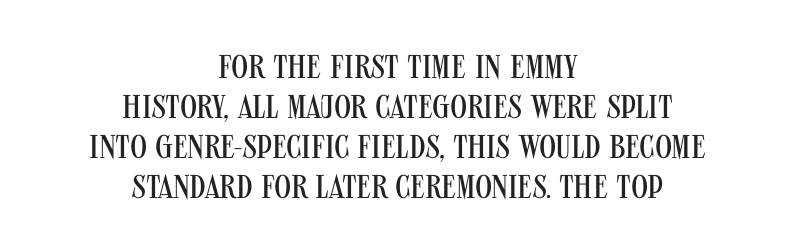
Nothing unusual about the tracking: characters are spaced as the font intends. Looks like regular typesetting: each glyph gets only the width it needs. This is not heavy type; no bold has been used. Each row of text sits above clean, open space. Examine the stroke ends and you'll find no serifs.
